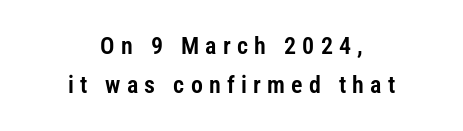
The image shows 24 px text type, upright; set centered, normal line spacing (1.63x), unusually wide letter spacing (+0.26 em), not underlined.
